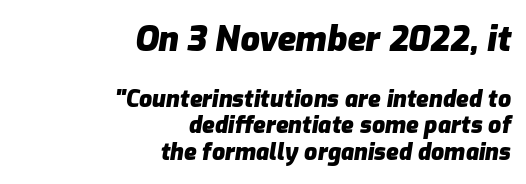
The image shows 34 px heavy type, italic (leaning right); set right-aligned, line spacing 1.16x, normal letter spacing, not underlined; the first (top) block is 1.48x larger; low stroke contrast and a medium x-height.
